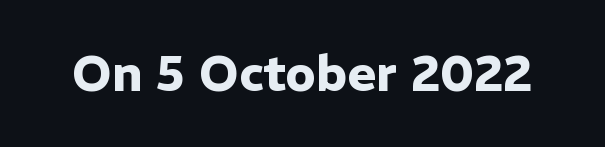
{"serif": "no", "italic": "no", "bold": "yes", "weight": "heavy", "width": "normal", "stroke_contrast": "low", "x_height": "medium", "monospaced": "no", "underline": "no", "letter_spacing": "normal", "letter_spacing_em": 0.0, "glyph_px": 49}
